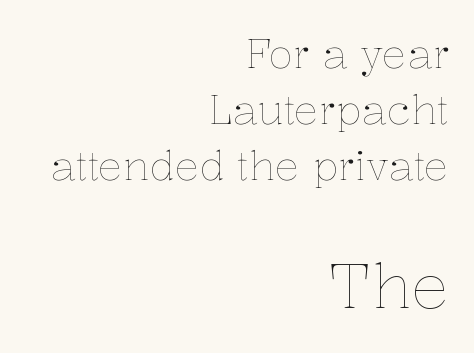
Q: Is the text bold? A: No.
Q: Is the text italic (slanted)? A: No, it is upright.
Q: Is the text underlined? A: No.
Q: How is the paragraph aligned? A: Right-aligned.
Q: Is the spacing between letters normal or unusually wide? A: Normal.
Q: Is the spacing between lines tight, normal or loose? A: Normal.
Q: Which block of text is set in a larger size, the first (top) or the second (bottom)? A: The second (bottom) one.
Q: Width (condensed, normal, or wide)? A: Normal.
Q: Stroke contrast? A: Low.
Q: x-height? A: Medium.
Q: Monospaced? A: No.
